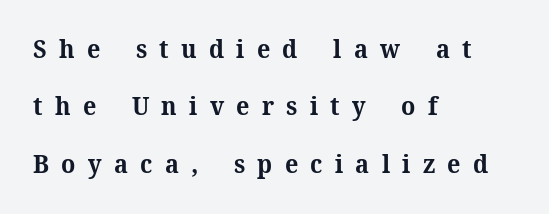
{"italic": "no", "bold": "yes", "underline": "no", "align": "left", "line_spacing": "loose", "line_spacing_ratio": 2.3, "letter_spacing": "wide", "letter_spacing_em": 0.49, "glyph_px": 25}
